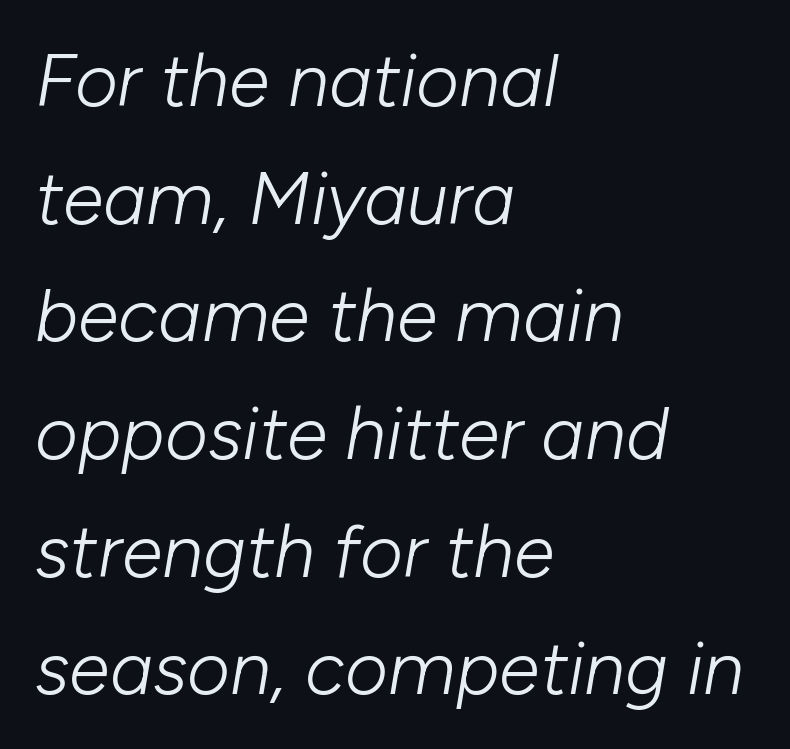
Each row of text sits above clean, open space. The lettering tilts uniformly, giving the passage an italic look. Weight: not bold — regular or lighter. Nobody touched the tracking dial on this one. The line-height multiplier appears to be the usual default.
